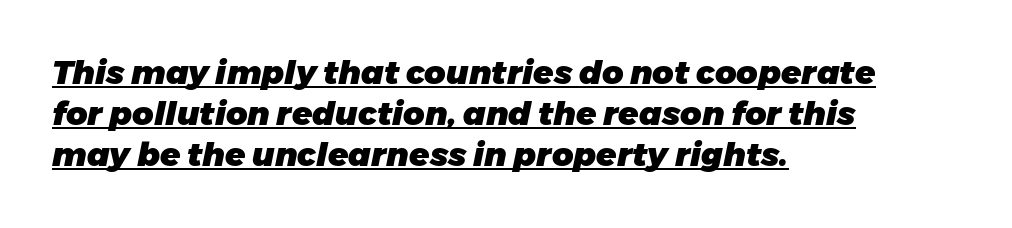
The image shows 33 px heavy type, italic (leaning right); set left-aligned, normal line spacing (1.25x), normal letter spacing, underlined; low stroke contrast and a medium x-height.
